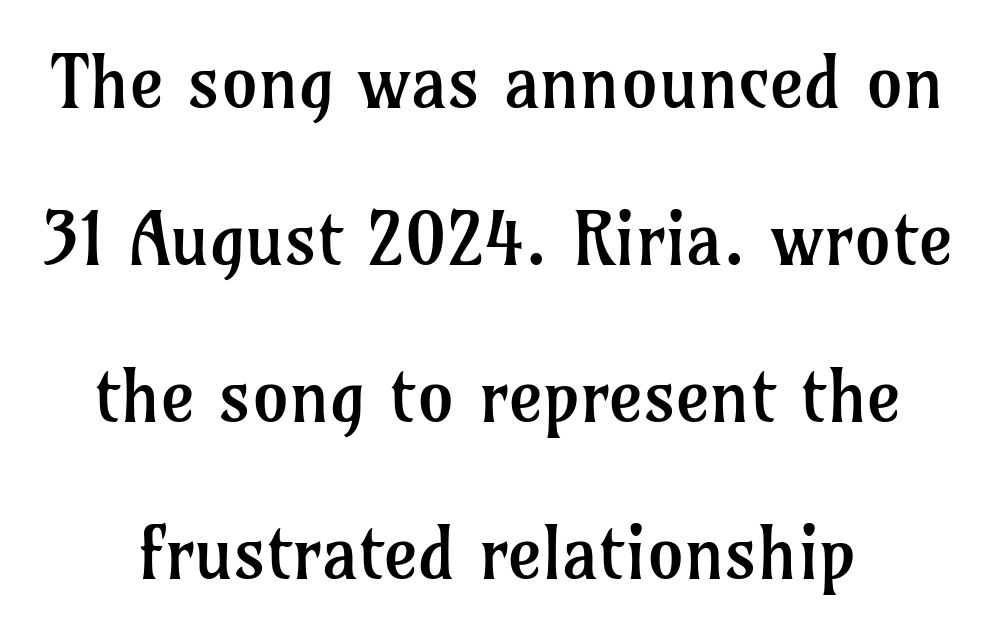
{"serif": "yes", "italic": "no", "bold": "no", "weight": "regular", "width": "normal", "stroke_contrast": "low", "x_height": "medium", "monospaced": "no", "underline": "no", "align": "center", "line_spacing": "loose", "line_spacing_ratio": 2.15, "letter_spacing": "normal", "letter_spacing_em": 0.0, "glyph_px": 73}
